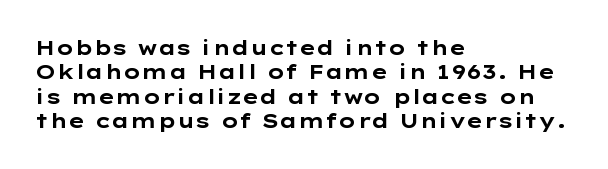
{"italic": "no", "bold": "yes", "underline": "no", "align": "left", "line_spacing_ratio": 1.22, "letter_spacing": "normal", "letter_spacing_em": 0.0, "glyph_px": 20}
